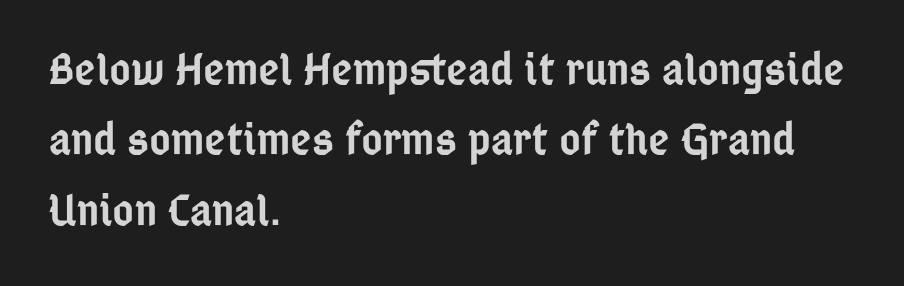
{"serif": "no", "italic": "no", "bold": "semi", "weight": "semibold", "width": "condensed", "stroke_contrast": "low", "x_height": "medium", "monospaced": "no", "underline": "no", "align": "left", "line_spacing": "normal", "line_spacing_ratio": 1.53, "letter_spacing": "normal", "letter_spacing_em": 0.0, "glyph_px": 46}
